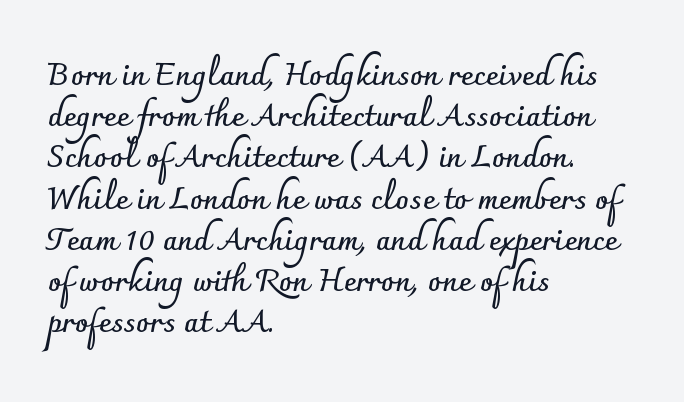
Is the type bold? Yes — the strokes are clearly thick and heavy. The designer left line spacing at the default. The letters advance in unequal steps, a hallmark of proportional type.
